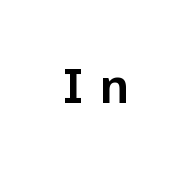
Short and long lines alike share a common midpoint. This rendering features lettering with no underline. Every stem runs plumb, perpendicular to the baseline. The passage shown is typeset with a sans-serif family. These lines have a slow, spaced-out rhythm from letter to letter.
